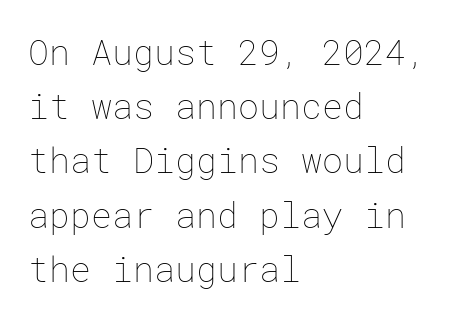
{"italic": "no", "bold": "no", "weight": "thin", "width": "normal", "stroke_contrast": "low", "x_height": "medium", "underline": "no", "align": "left", "line_spacing": "normal", "line_spacing_ratio": 1.55, "letter_spacing": "normal", "letter_spacing_em": 0.0, "glyph_px": 35}
